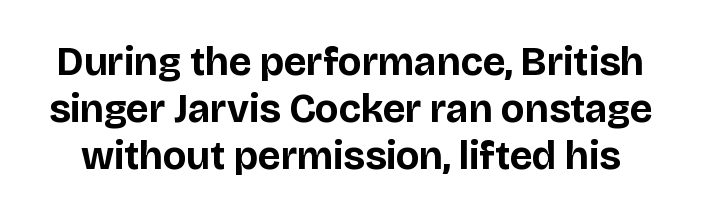
{"serif": "no", "italic": "no", "bold": "yes", "weight": "bold", "width": "normal", "stroke_contrast": "low", "x_height": "large", "monospaced": "no", "underline": "no", "line_spacing_ratio": 1.18, "letter_spacing": "normal", "letter_spacing_em": 0.0, "glyph_px": 40}
